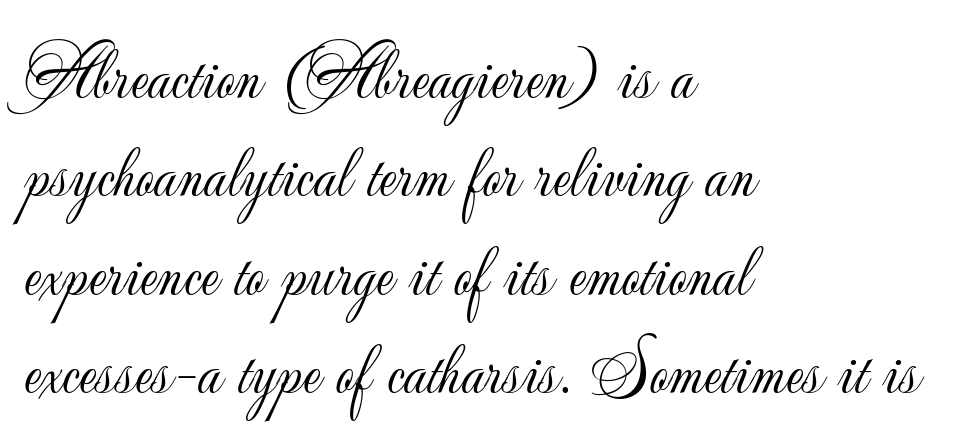
Q: Is the text bold? A: No.
Q: Is the text italic (slanted)? A: Yes.
Q: Is the typeface a serif or a sans-serif typeface? A: Sans-serif.
Q: Is the text underlined? A: No.
Q: How is the paragraph aligned? A: Left-aligned.
Q: Is the spacing between letters normal or unusually wide? A: Normal.
Q: Is the spacing between lines tight, normal or loose? A: Normal.
Q: Width (condensed, normal, or wide)? A: Normal.
Q: Stroke contrast? A: Low.
Q: x-height? A: Small.
Q: Monospaced? A: No.
